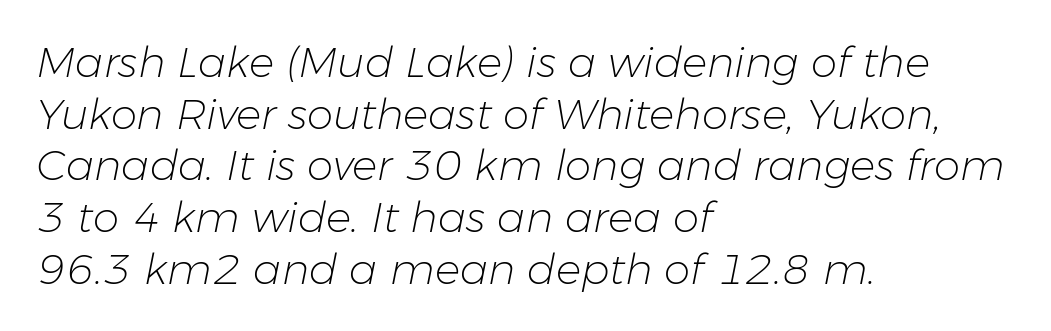
The image shows 42 px light type, italic (leaning right); set left-aligned, line spacing 1.23x, normal letter spacing, not underlined; low stroke contrast and a medium x-height.
